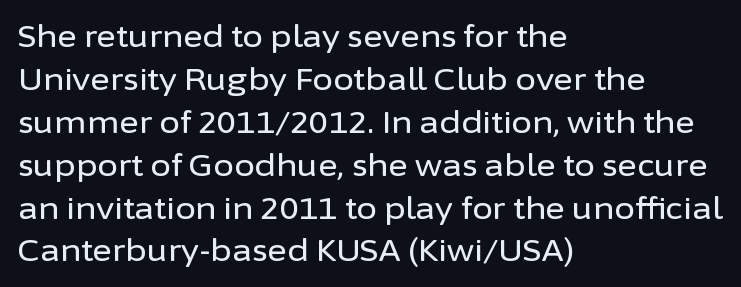
The image shows 30 px sans-serif type, upright; set left-aligned, normal line spacing (1.43x), normal letter spacing, not underlined; low stroke contrast and a medium x-height.
